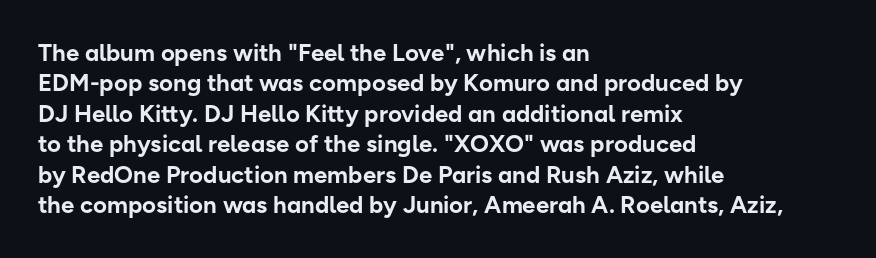
{"italic": "no", "bold": "yes", "underline": "no", "align": "left", "line_spacing": "normal", "line_spacing_ratio": 1.27, "letter_spacing": "normal", "letter_spacing_em": 0.0, "glyph_px": 24}
